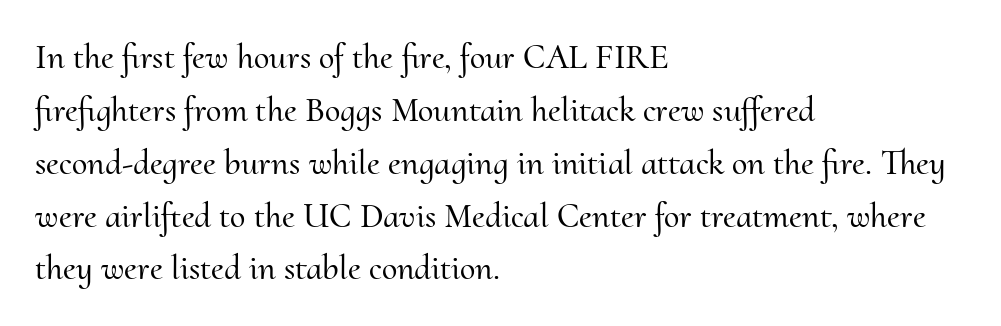
Q: Is the text italic (slanted)? A: No, it is upright.
Q: Is the typeface a serif or a sans-serif typeface? A: Serif.
Q: Is the text underlined? A: No.
Q: How is the paragraph aligned? A: Left-aligned.
Q: Is the spacing between letters normal or unusually wide? A: Normal.
Q: Is the spacing between lines tight, normal or loose? A: Normal.
Q: Width (condensed, normal, or wide)? A: Normal.
Q: Stroke contrast? A: Medium.
Q: x-height? A: Small.
Q: Monospaced? A: No.
